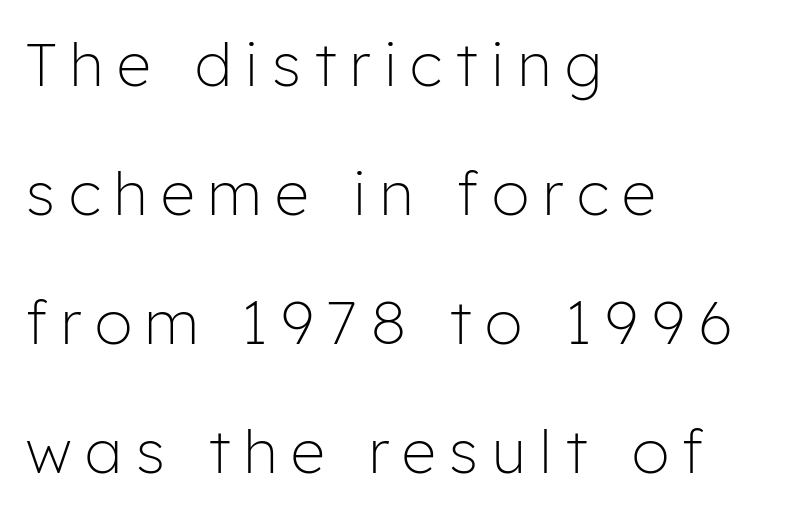
The image shows 60 px light sans-serif type, upright; set left-aligned, loose line spacing (2.15x), unusually wide letter spacing (+0.23 em), not underlined; low stroke contrast and a medium x-height.
